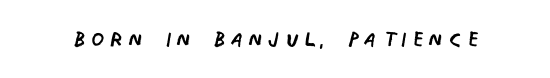
The image shows 30 px regular-weight, condensed sans-serif type; set not underlined; low stroke contrast and a large x-height.
